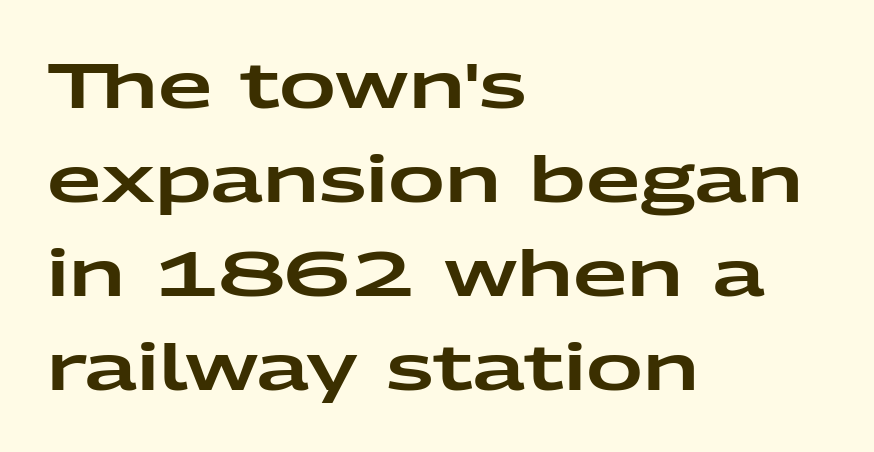
{"serif": "no", "italic": "no", "width": "wide", "stroke_contrast": "low", "x_height": "medium", "monospaced": "no", "underline": "no", "align": "left", "line_spacing": "normal", "line_spacing_ratio": 1.49, "letter_spacing": "normal", "letter_spacing_em": 0.0, "glyph_px": 63}
